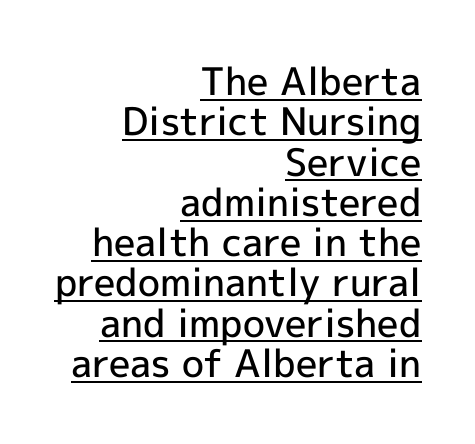
Q: Is the text bold? A: Semi-bold.
Q: Is the text italic (slanted)? A: No, it is upright.
Q: Is the typeface a serif or a sans-serif typeface? A: Sans-serif.
Q: Is the text underlined? A: Yes.
Q: How is the paragraph aligned? A: Right-aligned.
Q: Is the spacing between letters normal or unusually wide? A: Normal.
Q: Is the spacing between lines tight, normal or loose? A: Tight.
Q: Width (condensed, normal, or wide)? A: Normal.
Q: x-height? A: Medium.
Q: Monospaced? A: No.
